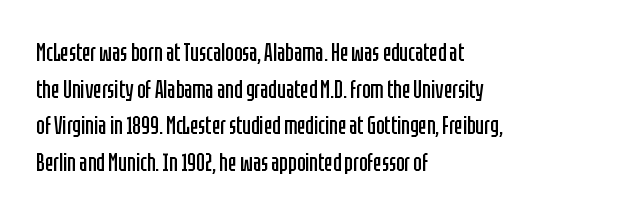
Q: Is the text bold? A: No.
Q: Is the text italic (slanted)? A: No, it is upright.
Q: Is the text underlined? A: No.
Q: How is the paragraph aligned? A: Left-aligned.
Q: Is the spacing between letters normal or unusually wide? A: Normal.
Q: Is the spacing between lines tight, normal or loose? A: Normal.
